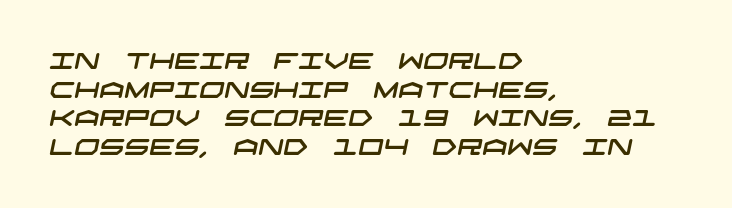
Q: Is the text underlined? A: No.
Q: How is the paragraph aligned? A: Left-aligned.
Q: Is the spacing between letters normal or unusually wide? A: Normal.
Q: Is the spacing between lines tight, normal or loose? A: Normal.
